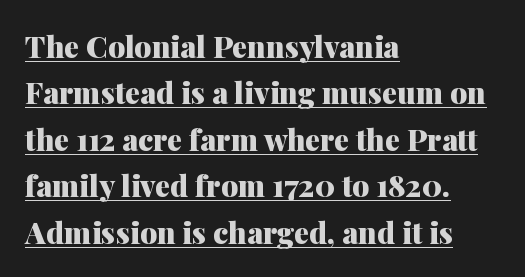
Q: Is the text bold? A: Yes.
Q: Is the text italic (slanted)? A: No, it is upright.
Q: Is the typeface a serif or a sans-serif typeface? A: Serif.
Q: Is the text underlined? A: Yes.
Q: How is the paragraph aligned? A: Left-aligned.
Q: Is the spacing between letters normal or unusually wide? A: Normal.
Q: Is the spacing between lines tight, normal or loose? A: Normal.
Q: Width (condensed, normal, or wide)? A: Normal.
Q: Stroke contrast? A: Medium.
Q: x-height? A: Medium.
Q: Monospaced? A: No.
